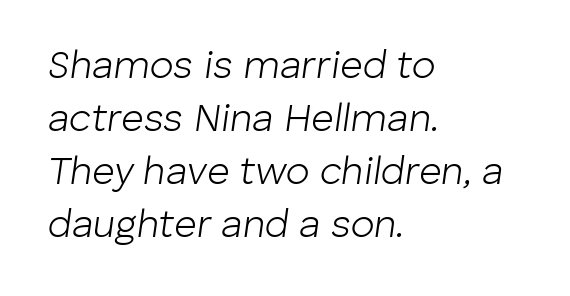
The image shows 39 px light type, italic (leaning right); set left-aligned, normal line spacing (1.36x), normal letter spacing, not underlined; low stroke contrast and a medium x-height.
